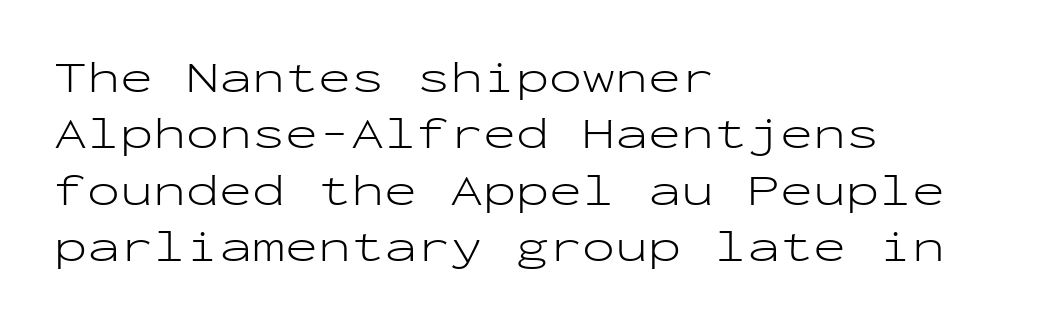
Q: Is the text bold? A: No.
Q: Is the text italic (slanted)? A: No, it is upright.
Q: Is the typeface a serif or a sans-serif typeface? A: Sans-serif.
Q: Is the text underlined? A: No.
Q: How is the paragraph aligned? A: Left-aligned.
Q: Is the spacing between letters normal or unusually wide? A: Normal.
Q: Is the spacing between lines tight, normal or loose? A: Normal.
Q: Width (condensed, normal, or wide)? A: Wide.
Q: Stroke contrast? A: Low.
Q: x-height? A: Medium.
Q: Monospaced? A: Yes.
